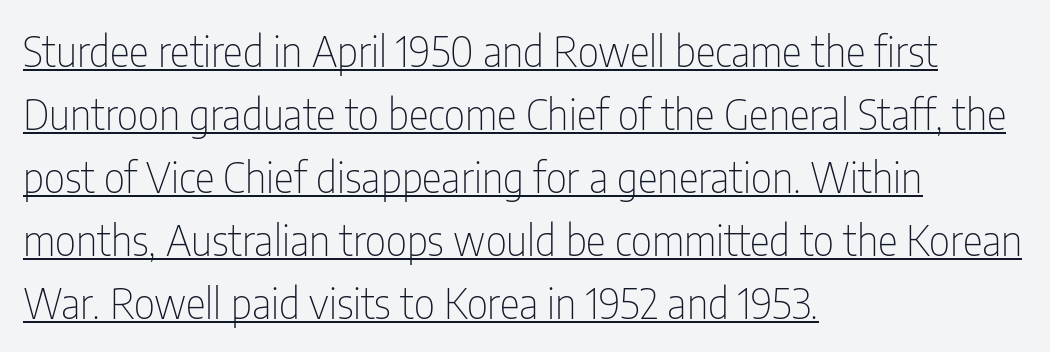
The image shows 42 px thin, condensed sans-serif type, upright; set left-aligned, normal line spacing (1.5x), normal letter spacing, underlined; low stroke contrast and a medium x-height.
